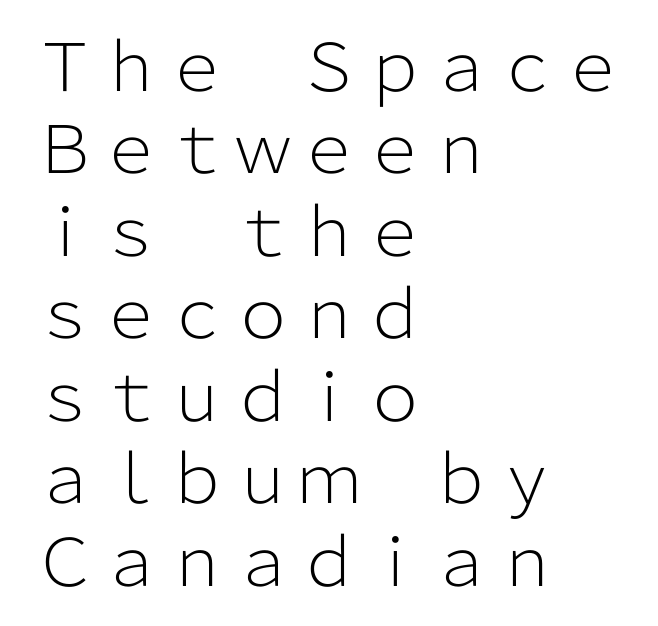
Q: Is the text bold? A: No.
Q: Is the text italic (slanted)? A: No, it is upright.
Q: Is the typeface a serif or a sans-serif typeface? A: Sans-serif.
Q: Is the text underlined? A: No.
Q: How is the paragraph aligned? A: Left-aligned.
Q: Is the spacing between letters normal or unusually wide? A: Normal.
Q: Is the spacing between lines tight, normal or loose? A: Normal.
Q: Width (condensed, normal, or wide)? A: Normal.
Q: Stroke contrast? A: Low.
Q: x-height? A: Medium.
Q: Monospaced? A: No.
